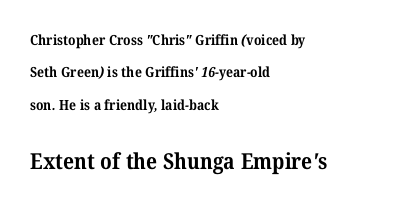
Summary of weight: heavy, a full bold. The rendering enlarges the type as you move from the upper chunk to the lower. Successive baselines arrive slowly, with a big drop between each. The lines are quadded left. The gaps between neighbouring characters are ordinary and unremarkable. Anything drawn beneath the words? Only blank space.
